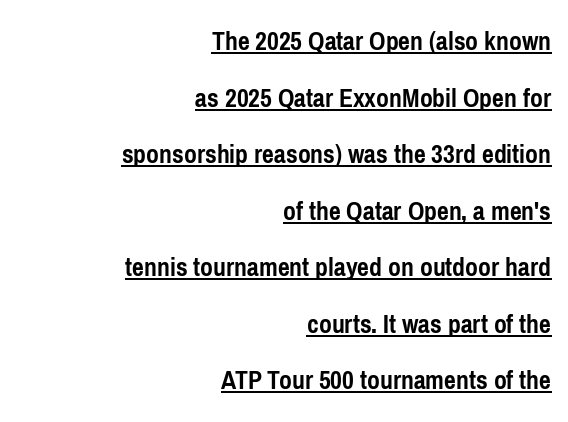
Q: Is the text bold? A: Yes.
Q: Is the text italic (slanted)? A: No, it is upright.
Q: Is the typeface a serif or a sans-serif typeface? A: Sans-serif.
Q: Is the text underlined? A: Yes.
Q: How is the paragraph aligned? A: Right-aligned.
Q: Is the spacing between letters normal or unusually wide? A: Normal.
Q: Is the spacing between lines tight, normal or loose? A: Loose.
Q: Width (condensed, normal, or wide)? A: Condensed.
Q: Stroke contrast? A: Low.
Q: x-height? A: Medium.
Q: Monospaced? A: No.
